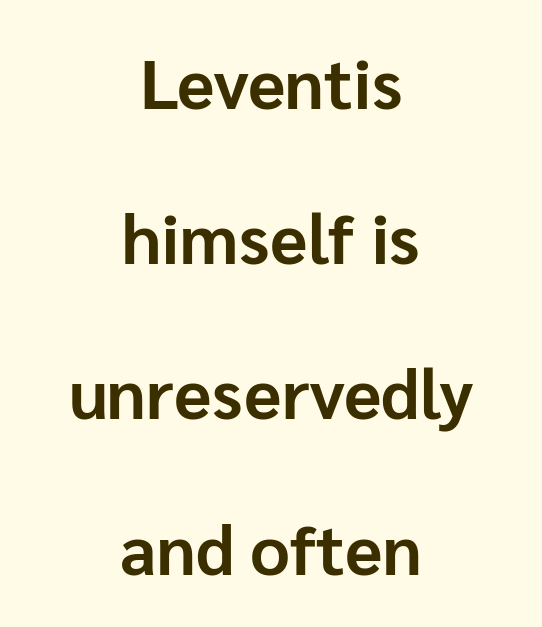
The specimen omits any rule beneath the text block's lines. No italicization has been applied; the sample stays upright. Casual observation: everything's sitting right in the middle. Look at the bottom of the vertical strokes: they stop flat, with no serifs. The line texture is even and compact thanks to regular tracking. A typesetter would call this proportional, since set widths differ per character.
